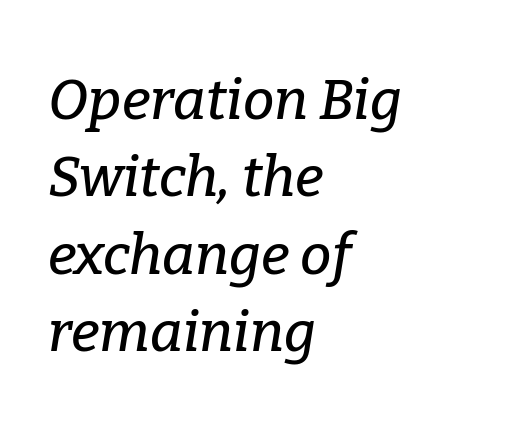
The image shows 56 px serif type, italic (leaning right); set left-aligned, normal line spacing (1.38x), normal letter spacing, not underlined; low stroke contrast and a medium x-height.
